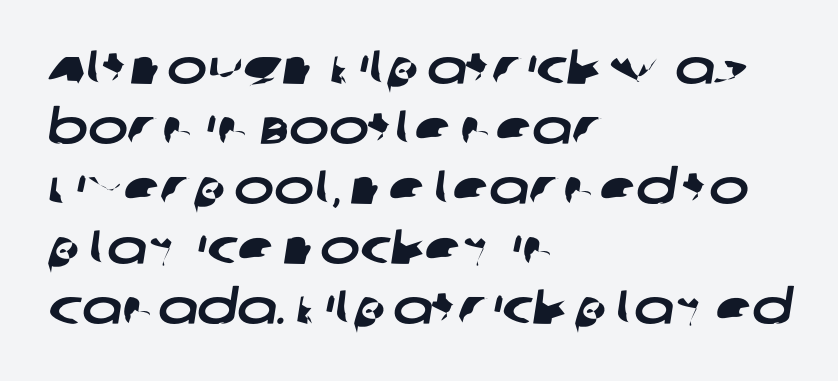
Q: Is the typeface a serif or a sans-serif typeface? A: Sans-serif.
Q: Is the text underlined? A: No.
Q: How is the paragraph aligned? A: Left-aligned.
Q: Is the spacing between letters normal or unusually wide? A: Normal.
Q: Is the spacing between lines tight, normal or loose? A: Normal.
Q: Width (condensed, normal, or wide)? A: Wide.
Q: Stroke contrast? A: Low.
Q: x-height? A: Large.
Q: Monospaced? A: No.
